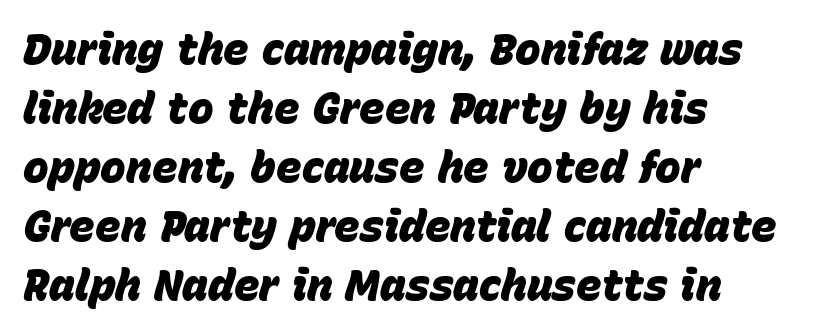
Q: Is the text bold? A: Yes.
Q: Is the text italic (slanted)? A: Yes, it leans right by about 15 degrees.
Q: Is the text underlined? A: No.
Q: How is the paragraph aligned? A: Left-aligned.
Q: Is the spacing between letters normal or unusually wide? A: Normal.
Q: Is the spacing between lines tight, normal or loose? A: Normal.
Q: Width (condensed, normal, or wide)? A: Normal.
Q: Stroke contrast? A: Low.
Q: x-height? A: Large.
Q: Monospaced? A: No.
